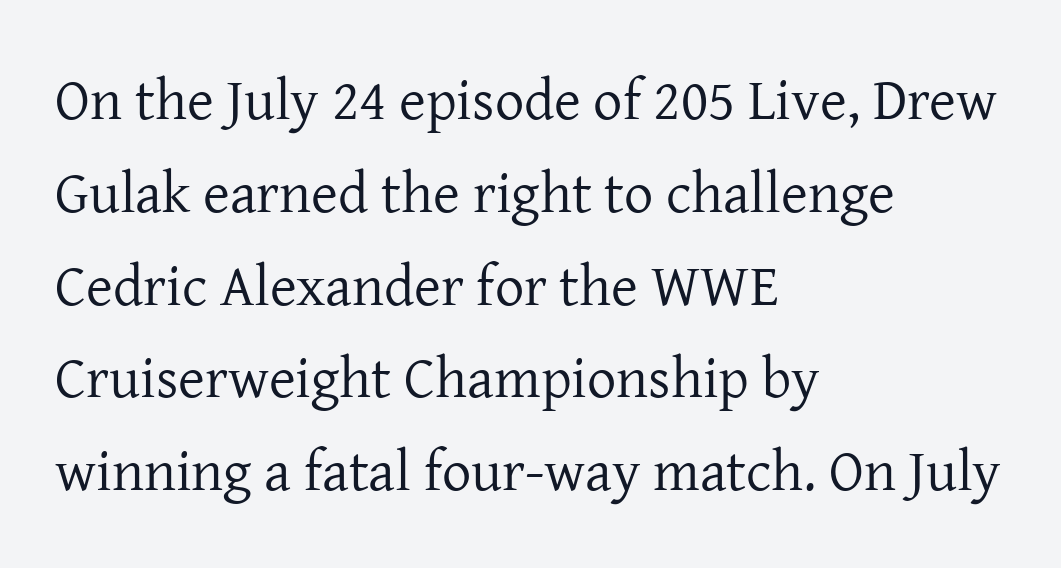
The image shows 58 px regular-weight serif type, upright; set left-aligned, normal line spacing (1.6x), normal letter spacing, not underlined; low stroke contrast and a medium x-height.
